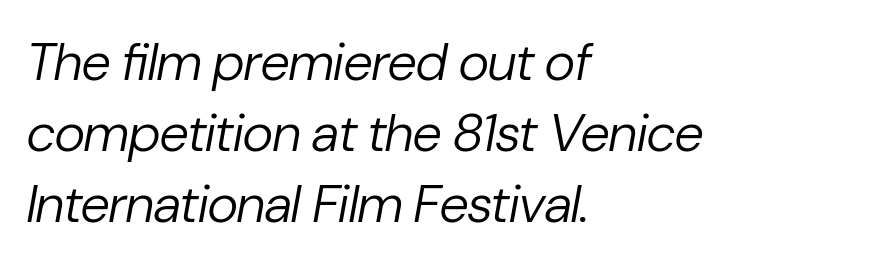
The face used here has a pronounced slope to its letters. The glyphs are unaccompanied by any horizontal stroke below them. Normally led — the rows are evenly, conventionally spaced. The passage shown is typed in a proportional face where columns would drift.
